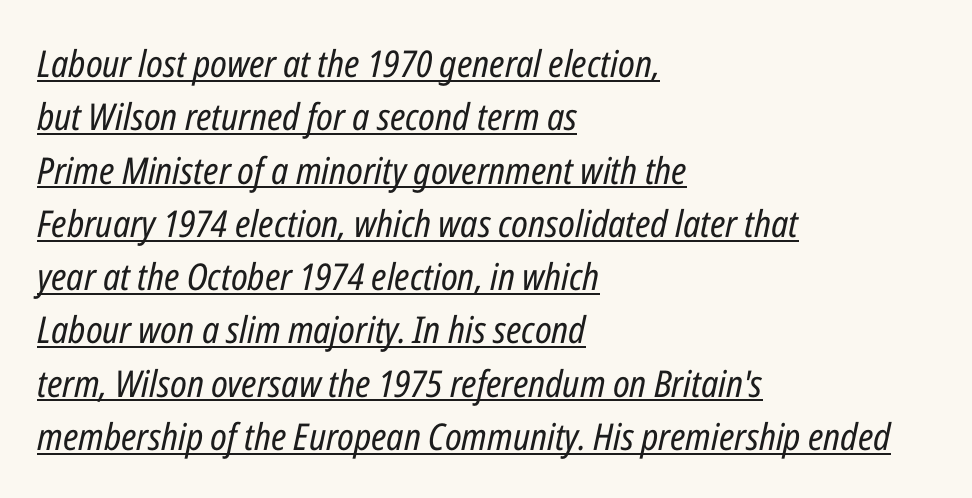
{"italic": "yes", "lean": "right", "slant_degrees": 12, "bold": "no", "weight": "regular", "width": "condensed", "stroke_contrast": "low", "x_height": "medium", "monospaced": "no", "underline": "yes", "align": "left", "line_spacing": "normal", "line_spacing_ratio": 1.44, "letter_spacing": "normal", "letter_spacing_em": 0.0, "glyph_px": 37}
